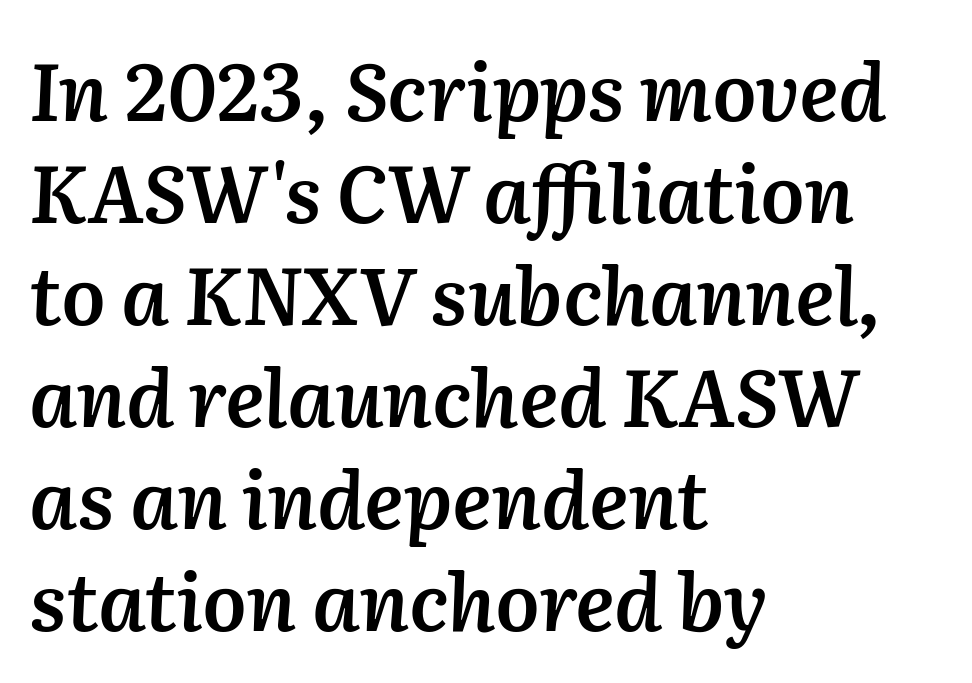
The image shows 79 px semibold type, italic (leaning right); set left-aligned, normal line spacing (1.29x), normal letter spacing, not underlined; medium stroke contrast and a medium x-height.
